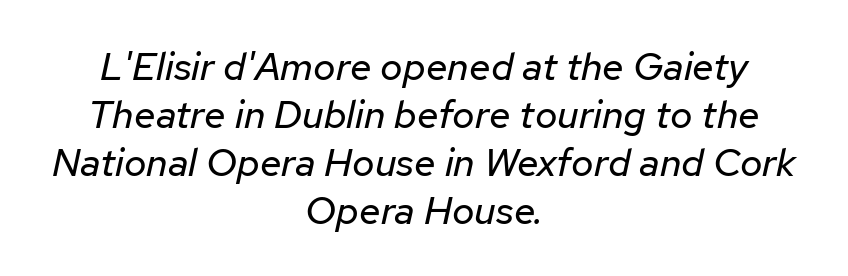
{"italic": "yes", "lean": "right", "slant_degrees": 12, "bold": "no", "weight": "regular", "width": "normal", "stroke_contrast": "low", "x_height": "medium", "monospaced": "no", "underline": "no", "align": "center", "line_spacing_ratio": 1.23, "letter_spacing": "normal", "letter_spacing_em": 0.0, "glyph_px": 39}
